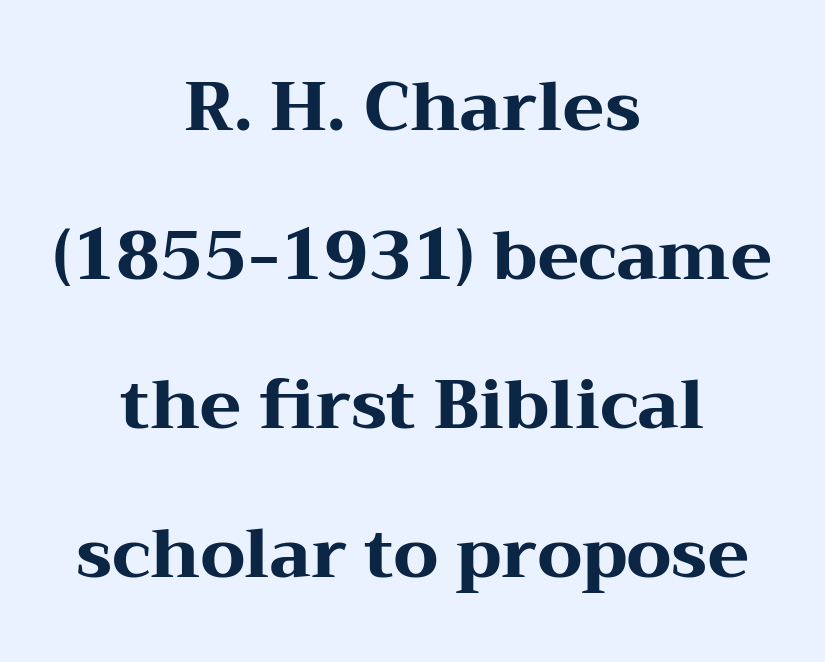
The image shows 68 px heavy, wide serif type, upright; set centered, loose line spacing (2.19x), normal letter spacing, not underlined; medium stroke contrast and a medium x-height.
